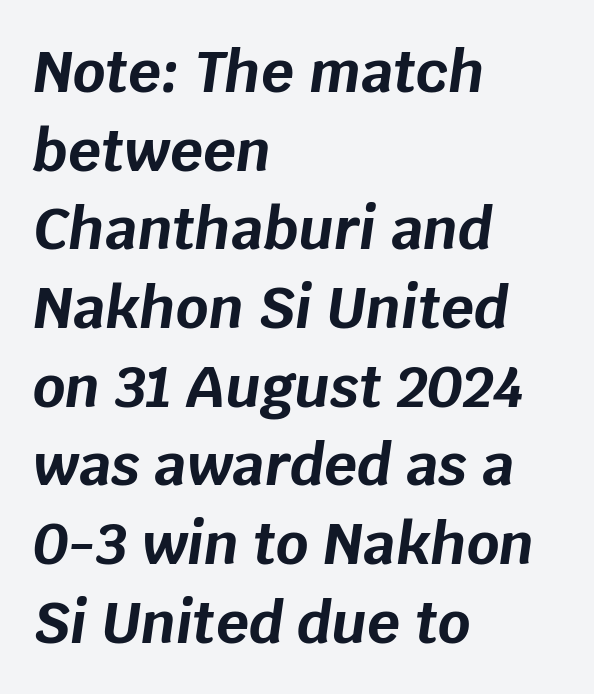
The image shows 57 px bold type, italic (leaning right); set left-aligned, normal line spacing (1.38x), normal letter spacing, not underlined; low stroke contrast and a large x-height.
